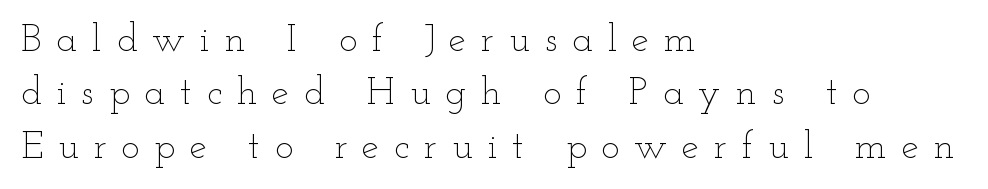
{"italic": "no", "bold": "no", "weight": "thin", "width": "wide", "stroke_contrast": "low", "x_height": "small", "monospaced": "no", "underline": "no", "align": "left", "line_spacing": "normal", "line_spacing_ratio": 1.37, "letter_spacing": "wide", "letter_spacing_em": 0.38, "glyph_px": 39}
